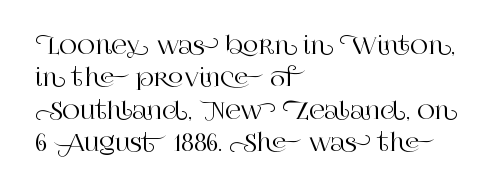
The image shows 24 px text type, upright; set left-aligned, normal line spacing (1.35x), normal letter spacing, not underlined.
